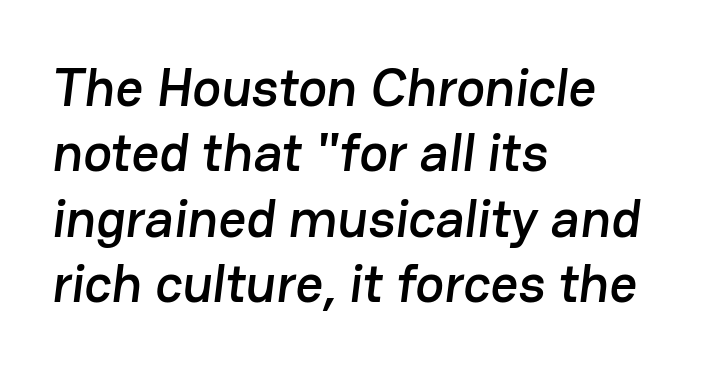
{"serif": "no", "width": "normal", "stroke_contrast": "low", "x_height": "medium", "monospaced": "no", "underline": "no", "align": "left", "line_spacing_ratio": 1.21, "letter_spacing": "normal", "letter_spacing_em": 0.0, "glyph_px": 54}
